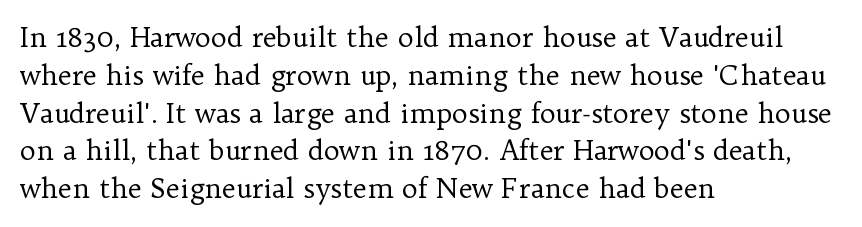
Short note: letters normally spaced. These lines are set flush left with a ragged right edge. The passage shown is not bold in any degree. Rows of type keep a routine distance in the vertical direction. This is the regular roman posture of the typeface.
